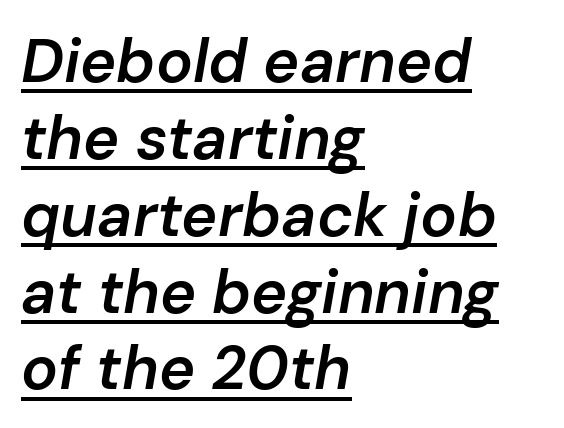
The face used here is proportionally spaced, like ordinary book or web type. The typography opts for an oblique posture over an upright one. Caption: lettering with a line underneath. Short note: letters normally spaced.
